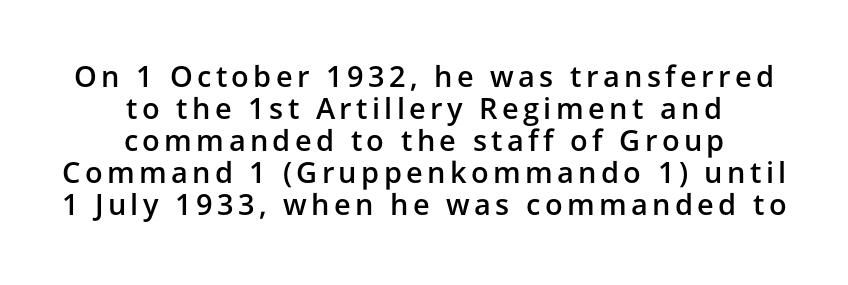
The image shows 29 px semibold sans-serif type, upright; set centered, tight line spacing (1.1x), not underlined; low stroke contrast and a medium x-height.
